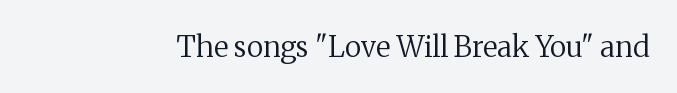
{"serif": "yes", "italic": "no", "bold": "no", "weight": "regular", "width": "normal", "stroke_contrast": "medium", "x_height": "medium", "monospaced": "no", "underline": "no", "letter_spacing": "normal", "letter_spacing_em": 0.0, "glyph_px": 29}
